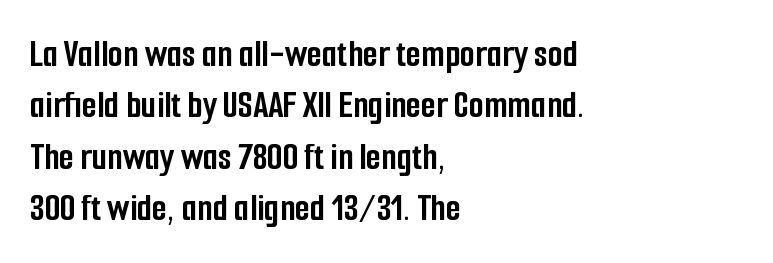
The image shows 39 px semibold, condensed sans-serif type, upright; set left-aligned, normal line spacing (1.32x), normal letter spacing, not underlined; low stroke contrast and a medium x-height.
